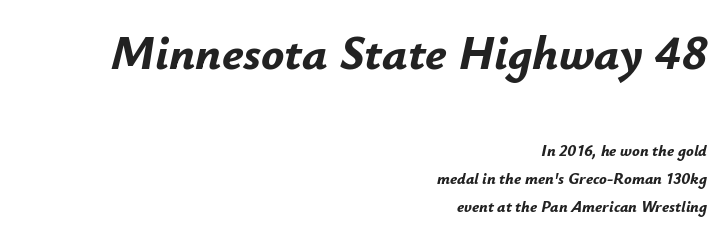
The image shows 48 px bold type, italic (leaning right); set right-aligned, line spacing 1.73x, normal letter spacing, not underlined; the first (top) block is 3.0x larger; low stroke contrast and a small x-height.
